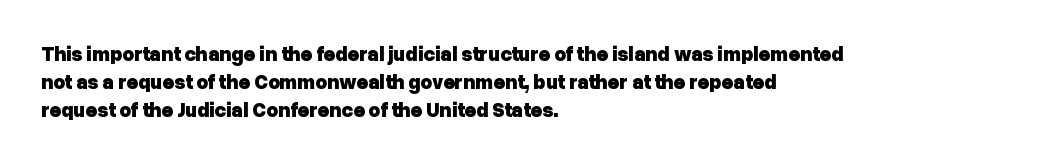
The image shows 20 px bold type, upright; set left-aligned, normal line spacing (1.39x), normal letter spacing, not underlined.
